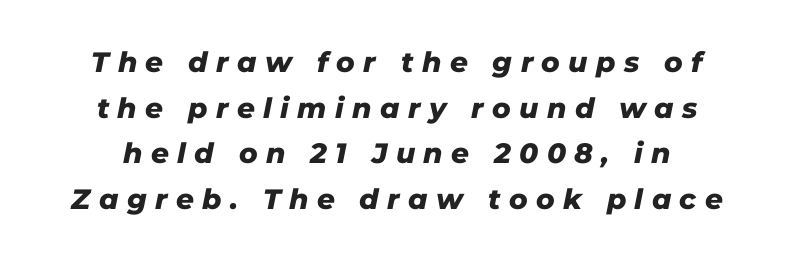
The passage shown is typed in a proportional face where columns would drift. Letter spacing: wide. The lettering tilts uniformly, giving the passage an italic look. The font is running at its bold setting. Honestly, there is no underline to notice here at all. How would I describe the line gaps? Plain and ordinary.
